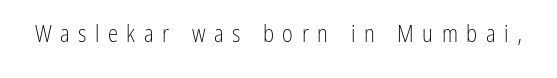
Q: Is the text bold? A: No.
Q: Is the text italic (slanted)? A: No, it is upright.
Q: Is the text underlined? A: No.
Q: Is the spacing between letters normal or unusually wide? A: Unusually wide.
